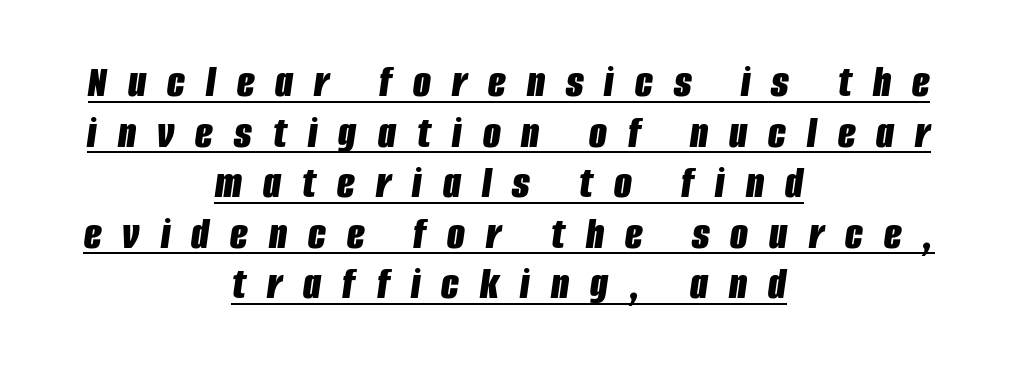
The image shows 46 px bold, condensed type, italic (leaning right); set centered, tight line spacing (1.1x), unusually wide letter spacing (+0.46 em), underlined; low stroke contrast and a large x-height.
